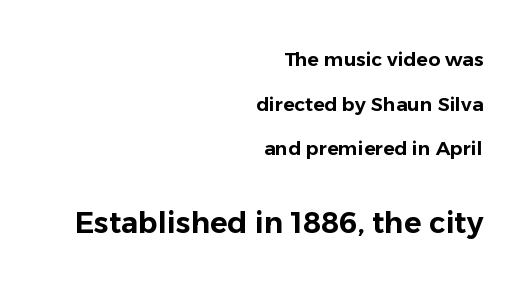
The image shows 29 px sans-serif type, upright; set right-aligned, loose line spacing (2.35x), normal letter spacing, not underlined; the second (bottom) block is 1.53x larger; low stroke contrast and a medium x-height.
